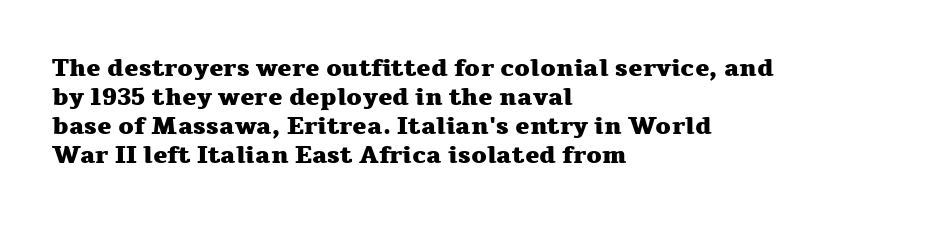
The image shows 24 px bold type, upright; set left-aligned, line spacing 1.21x, normal letter spacing, not underlined.
